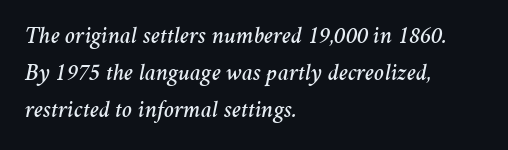
{"italic": "yes", "lean": "right", "slant_degrees": 11, "underline": "no", "align": "left", "line_spacing": "normal", "line_spacing_ratio": 1.55, "letter_spacing": "normal", "letter_spacing_em": 0.0, "glyph_px": 24}
